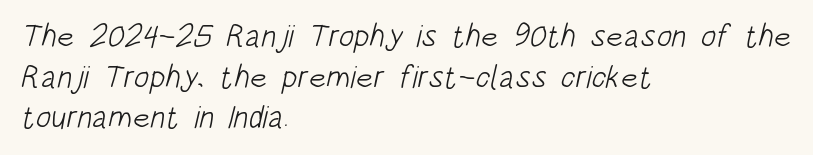
{"serif": "no", "bold": "no", "weight": "light", "width": "condensed", "stroke_contrast": "low", "x_height": "large", "monospaced": "no", "underline": "no", "align": "left", "line_spacing": "normal", "line_spacing_ratio": 1.27, "letter_spacing": "normal", "letter_spacing_em": 0.0, "glyph_px": 32}
